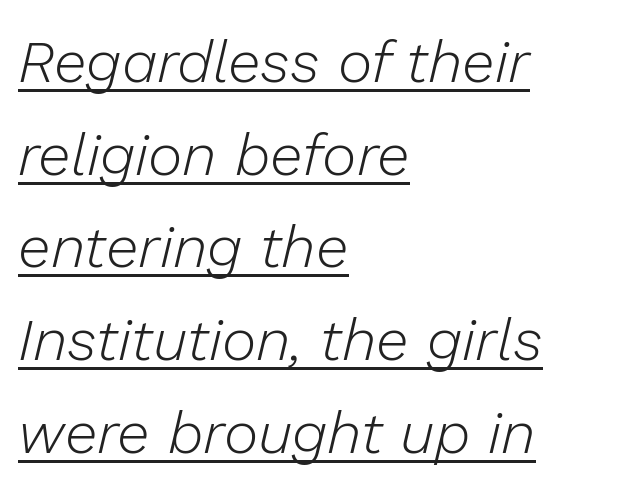
The image shows 59 px light type, italic (leaning right); set left-aligned, normal line spacing (1.57x), normal letter spacing, underlined; low stroke contrast and a medium x-height.
